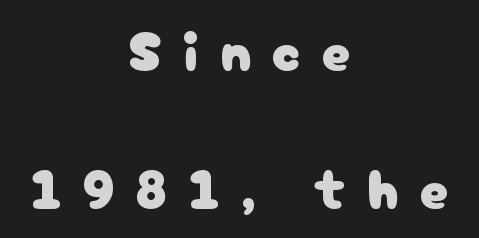
Q: Is the text italic (slanted)? A: No, it is upright.
Q: Is the typeface a serif or a sans-serif typeface? A: Sans-serif.
Q: Is the text underlined? A: No.
Q: How is the paragraph aligned? A: Centered.
Q: Is the spacing between letters normal or unusually wide? A: Unusually wide.
Q: Is the spacing between lines tight, normal or loose? A: Loose.
Q: Width (condensed, normal, or wide)? A: Normal.
Q: Stroke contrast? A: Low.
Q: x-height? A: Medium.
Q: Monospaced? A: No.
